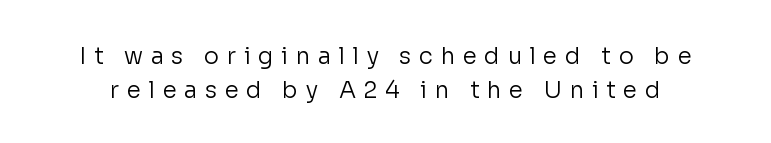
The image shows 23 px text type, upright; set normal line spacing (1.5x), unusually wide letter spacing (+0.33 em), not underlined.
